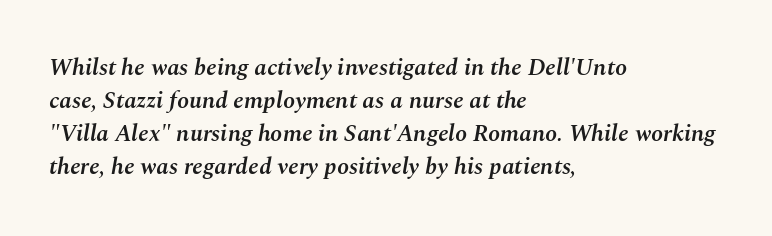
Q: Is the text bold? A: Semi-bold.
Q: Is the text italic (slanted)? A: Yes, it leans right by about 10 degrees.
Q: Is the text underlined? A: No.
Q: How is the paragraph aligned? A: Left-aligned.
Q: Is the spacing between letters normal or unusually wide? A: Normal.
Q: Is the spacing between lines tight, normal or loose? A: Normal.
